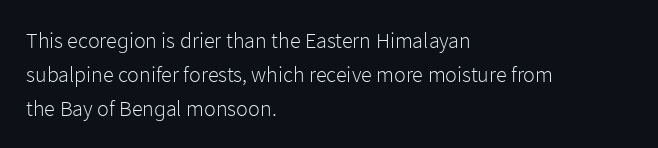
Q: Is the text bold? A: No.
Q: Is the text italic (slanted)? A: No, it is upright.
Q: Is the text underlined? A: No.
Q: How is the paragraph aligned? A: Left-aligned.
Q: Is the spacing between letters normal or unusually wide? A: Normal.
Q: Is the spacing between lines tight, normal or loose? A: Normal.
